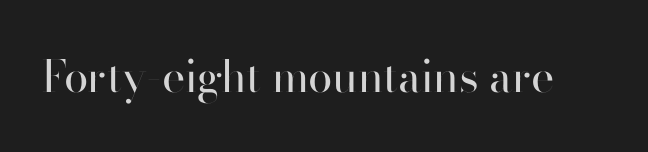
Q: Is the text bold? A: No.
Q: Is the text italic (slanted)? A: No, it is upright.
Q: Is the typeface a serif or a sans-serif typeface? A: Sans-serif.
Q: Is the text underlined? A: No.
Q: Is the spacing between letters normal or unusually wide? A: Normal.
Q: Width (condensed, normal, or wide)? A: Normal.
Q: Stroke contrast? A: High.
Q: x-height? A: Small.
Q: Monospaced? A: No.
